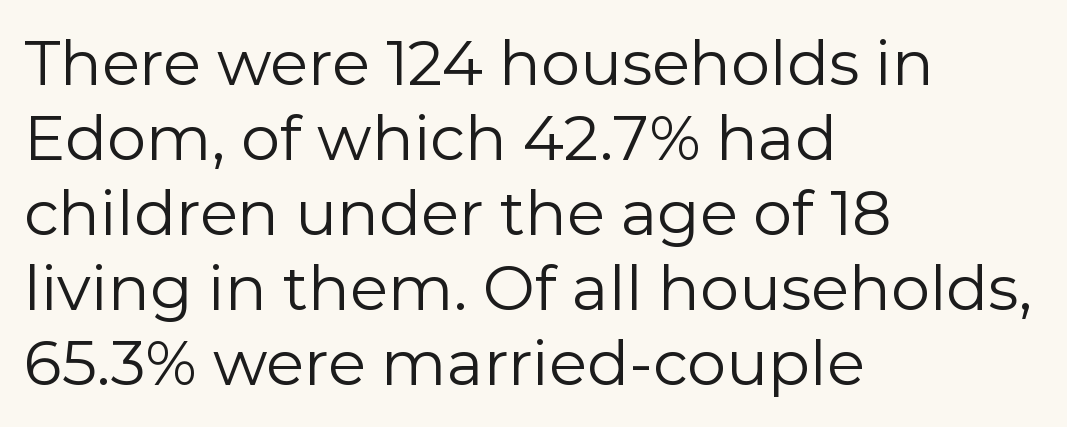
Q: Is the text bold? A: No.
Q: Is the text italic (slanted)? A: No, it is upright.
Q: Is the typeface a serif or a sans-serif typeface? A: Sans-serif.
Q: Is the text underlined? A: No.
Q: How is the paragraph aligned? A: Left-aligned.
Q: Is the spacing between letters normal or unusually wide? A: Normal.
Q: Width (condensed, normal, or wide)? A: Normal.
Q: Stroke contrast? A: Low.
Q: x-height? A: Medium.
Q: Monospaced? A: No.
